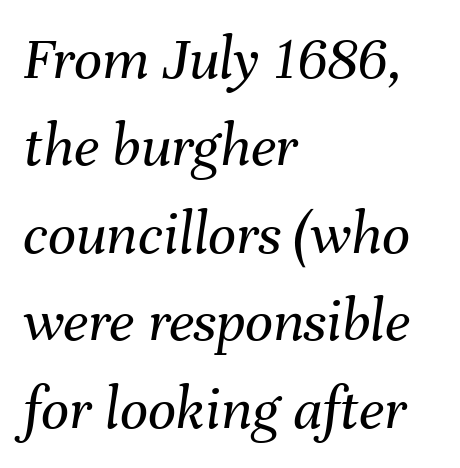
The image shows 62 px regular-weight type, italic (leaning right); set left-aligned, normal line spacing (1.41x), normal letter spacing, not underlined; medium stroke contrast and a medium x-height.
